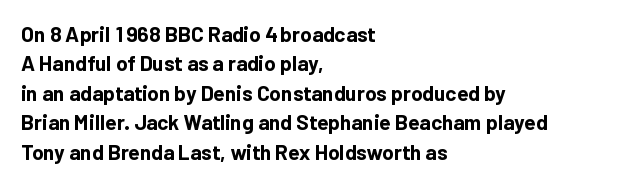
{"italic": "no", "bold": "yes", "underline": "no", "align": "left", "line_spacing": "normal", "line_spacing_ratio": 1.4, "letter_spacing": "normal", "letter_spacing_em": 0.0, "glyph_px": 21}
